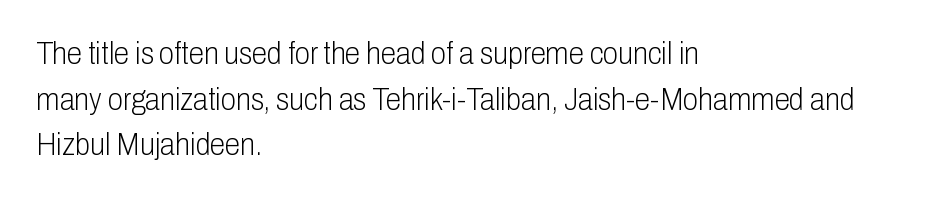
{"serif": "no", "italic": "no", "bold": "no", "weight": "light", "width": "condensed", "stroke_contrast": "low", "x_height": "medium", "monospaced": "no", "underline": "no", "align": "left", "line_spacing": "normal", "line_spacing_ratio": 1.47, "letter_spacing": "normal", "letter_spacing_em": 0.0, "glyph_px": 31}
